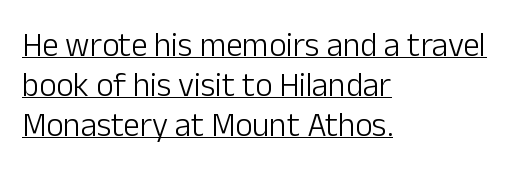
Q: Is the text bold? A: No.
Q: Is the text italic (slanted)? A: No, it is upright.
Q: Is the typeface a serif or a sans-serif typeface? A: Sans-serif.
Q: Is the text underlined? A: Yes.
Q: How is the paragraph aligned? A: Left-aligned.
Q: Is the spacing between letters normal or unusually wide? A: Normal.
Q: Width (condensed, normal, or wide)? A: Normal.
Q: Stroke contrast? A: Low.
Q: x-height? A: Medium.
Q: Monospaced? A: No.
